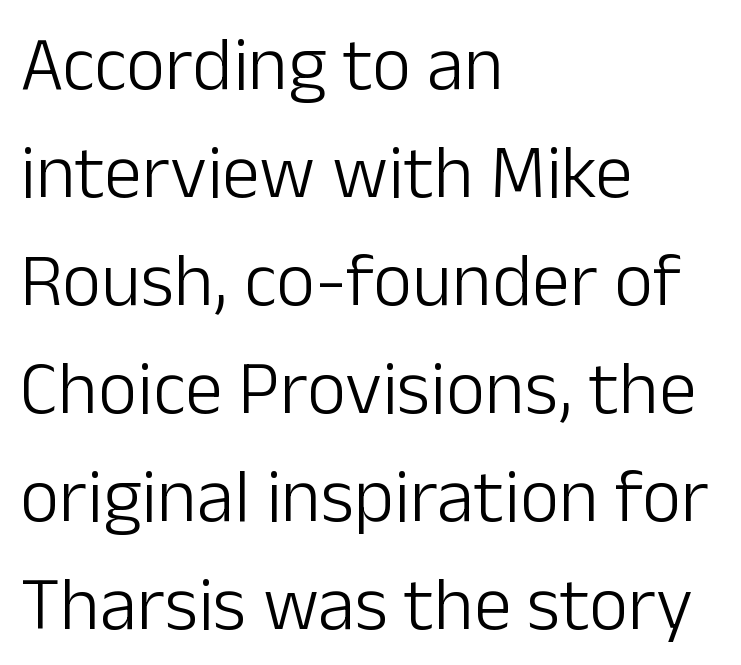
{"serif": "no", "italic": "no", "bold": "no", "weight": "light", "width": "normal", "stroke_contrast": "low", "x_height": "medium", "monospaced": "no", "underline": "no", "align": "left", "line_spacing": "normal", "line_spacing_ratio": 1.42, "letter_spacing": "normal", "letter_spacing_em": 0.0, "glyph_px": 76}
